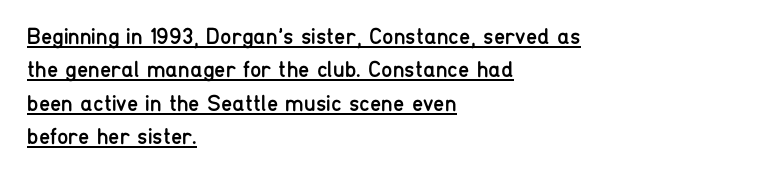
The image shows 23 px text type, upright; set left-aligned, normal line spacing (1.45x), normal letter spacing, underlined.
